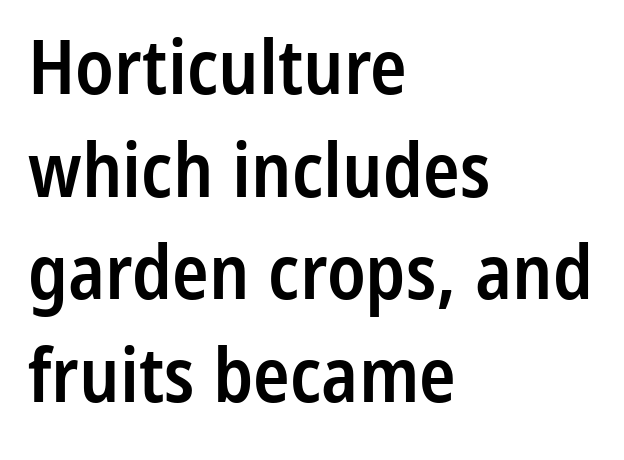
The image shows 76 px semibold, condensed sans-serif type, upright; set left-aligned, normal line spacing (1.35x), normal letter spacing, not underlined; low stroke contrast and a medium x-height.
